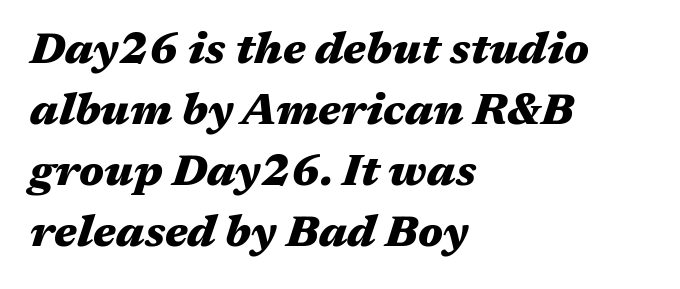
The face used here is rendered with its standard letterfit. The passage shown is not underscored anywhere. A typesetter would call this leading conventional body-copy spacing. The setting favours the left margin, as ordinary paragraphs usually do. Chunky letters — that's bold for sure.
